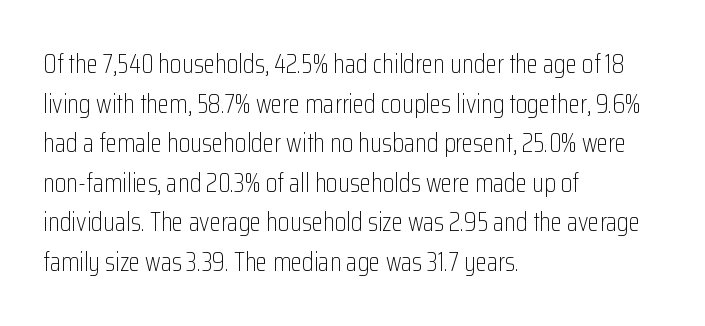
The block of text has a typical density, with ordinary space between rows. The line texture is even and compact thanks to regular tracking. Nothing heavy about these letters — not bold at all. Which margin do the lines hug? The left one — the right edge is uneven.
